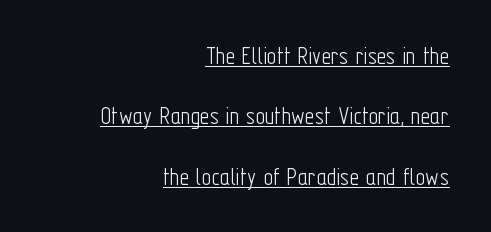
{"italic": "no", "bold": "no", "underline": "yes", "align": "right", "line_spacing": "loose", "line_spacing_ratio": 2.32, "letter_spacing": "normal", "letter_spacing_em": 0.0, "glyph_px": 26}
